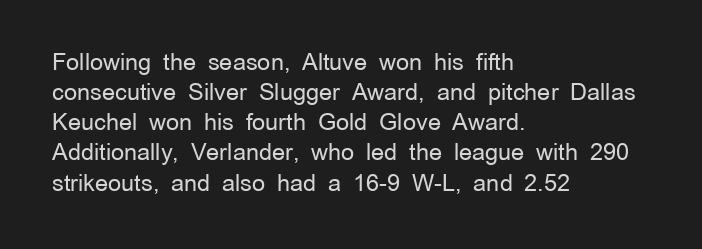
The image shows 23 px text type, upright; set left-aligned, normal line spacing (1.31x), normal letter spacing, not underlined.
